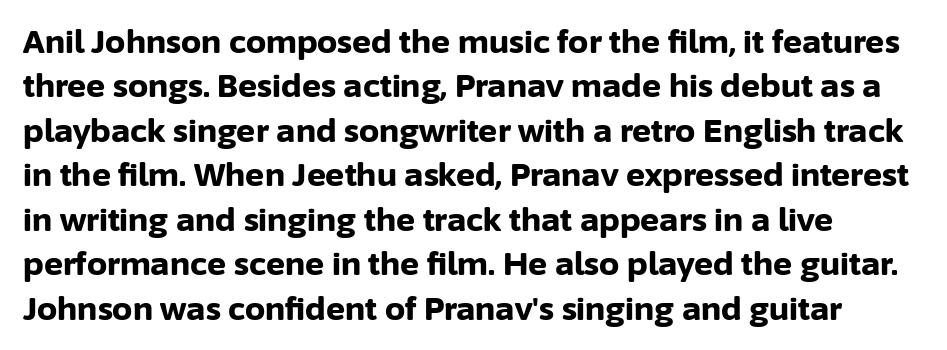
{"serif": "no", "italic": "no", "bold": "yes", "weight": "bold", "width": "normal", "stroke_contrast": "low", "x_height": "medium", "monospaced": "no", "underline": "no", "align": "left", "line_spacing": "normal", "line_spacing_ratio": 1.39, "letter_spacing": "normal", "letter_spacing_em": 0.0, "glyph_px": 32}
